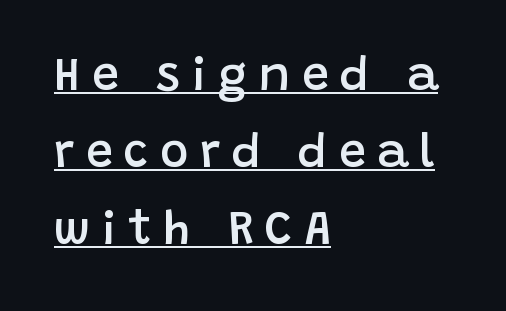
{"serif": "no", "italic": "no", "bold": "semi", "weight": "semibold", "width": "normal", "stroke_contrast": "low", "x_height": "large", "monospaced": "no", "underline": "yes", "align": "left", "line_spacing": "normal", "line_spacing_ratio": 1.6, "letter_spacing": "wide", "letter_spacing_em": 0.24, "glyph_px": 48}
